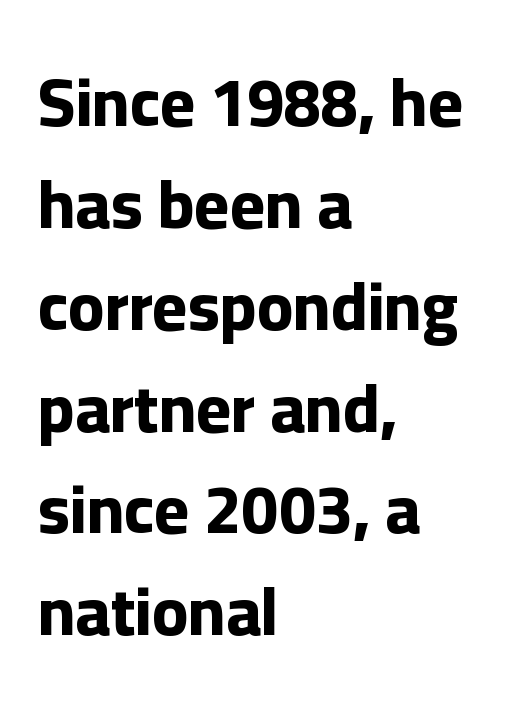
Every row of glyphs begins at an identical x-position on the left. Letters rest on an invisible, unmarked baseline. Is the type bold? Yes — the strokes are clearly thick and heavy. The passage shown is typed in a proportional face where columns would drift.
